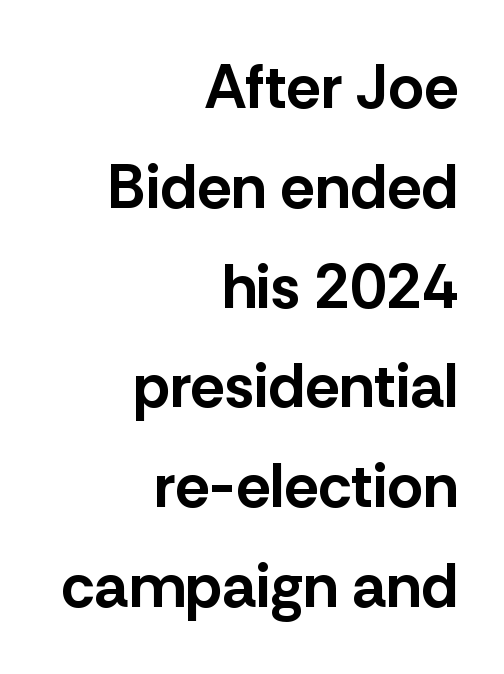
The image shows 62 px bold sans-serif type, upright; set right-aligned, normal line spacing (1.61x), normal letter spacing, not underlined; low stroke contrast and a medium x-height.
